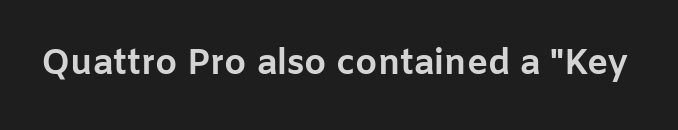
Q: Is the text bold? A: Yes.
Q: Is the text italic (slanted)? A: No, it is upright.
Q: Is the typeface a serif or a sans-serif typeface? A: Sans-serif.
Q: Is the text underlined? A: No.
Q: Is the spacing between letters normal or unusually wide? A: Normal.
Q: Width (condensed, normal, or wide)? A: Normal.
Q: Stroke contrast? A: Low.
Q: x-height? A: Medium.
Q: Monospaced? A: No.
